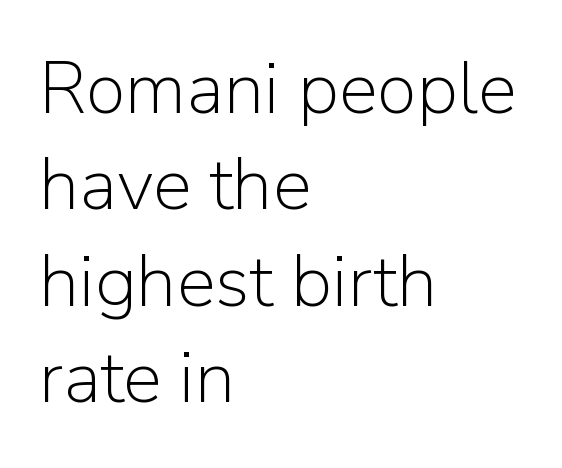
Quick note: underline off. A typesetter would call this proportional, since set widths differ per character. Line starts are locked; line ends wander. Rows of type keep a routine distance in the vertical direction. Every character sits straight up, as roman type does. Heaviness? Minimal to ordinary, like unemphasized prose.
